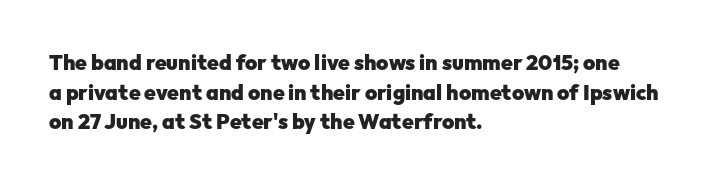
Q: Is the text bold? A: Yes.
Q: Is the text italic (slanted)? A: No, it is upright.
Q: Is the text underlined? A: No.
Q: How is the paragraph aligned? A: Left-aligned.
Q: Is the spacing between letters normal or unusually wide? A: Normal.
Q: Is the spacing between lines tight, normal or loose? A: Normal.
